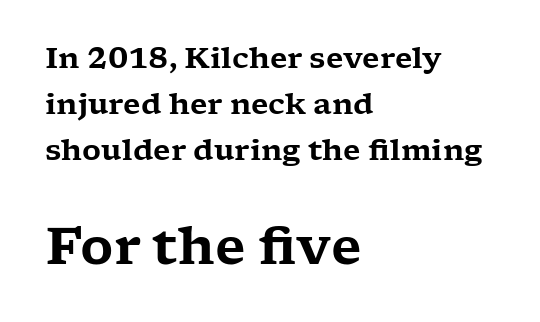
{"serif": "yes", "italic": "no", "width": "wide", "stroke_contrast": "low", "x_height": "medium", "monospaced": "no", "underline": "no", "align": "left", "line_spacing": "normal", "line_spacing_ratio": 1.59, "letter_spacing": "normal", "letter_spacing_em": 0.0, "larger_block": "second", "size_ratio": 1.76, "glyph_px": 51}
